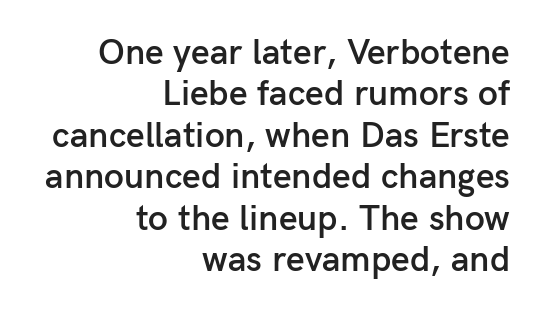
{"serif": "no", "italic": "no", "bold": "semi", "weight": "semibold", "width": "normal", "stroke_contrast": "low", "x_height": "medium", "monospaced": "no", "underline": "no", "align": "right", "line_spacing": "tight", "line_spacing_ratio": 1.15, "letter_spacing": "normal", "letter_spacing_em": 0.0, "glyph_px": 36}
